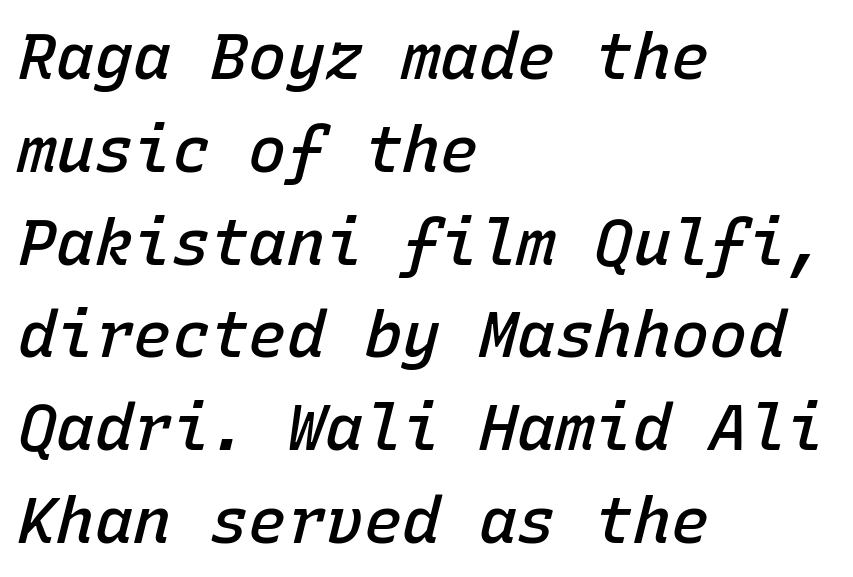
Q: Is the text bold? A: Semi-bold.
Q: Is the text italic (slanted)? A: Yes, it leans right by about 15 degrees.
Q: Is the text underlined? A: No.
Q: How is the paragraph aligned? A: Left-aligned.
Q: Is the spacing between letters normal or unusually wide? A: Normal.
Q: Is the spacing between lines tight, normal or loose? A: Normal.
Q: Width (condensed, normal, or wide)? A: Normal.
Q: Stroke contrast? A: Low.
Q: x-height? A: Medium.
Q: Monospaced? A: Yes.
